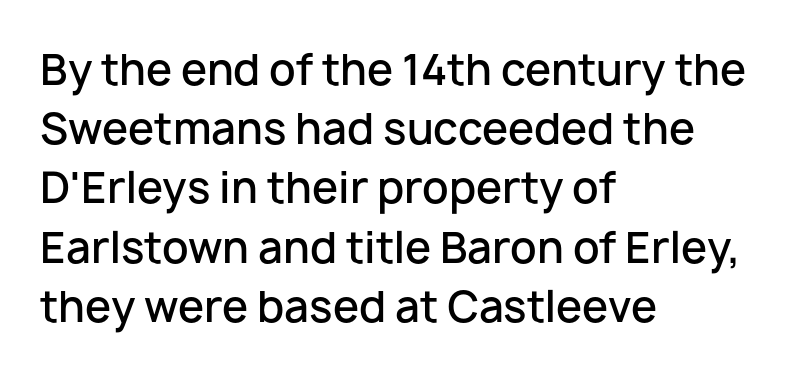
The image shows 42 px semibold sans-serif type, upright; set left-aligned, normal line spacing (1.41x), normal letter spacing, not underlined; low stroke contrast and a medium x-height.
